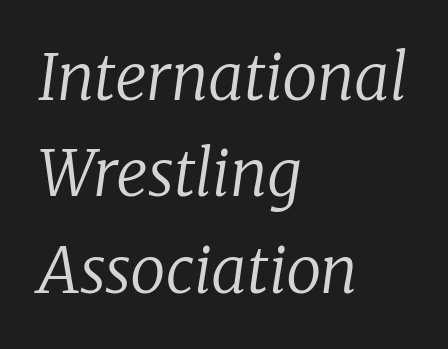
The image shows 63 px regular-weight serif type, italic (leaning right); set left-aligned, normal line spacing (1.53x), normal letter spacing, not underlined; low stroke contrast and a medium x-height.
